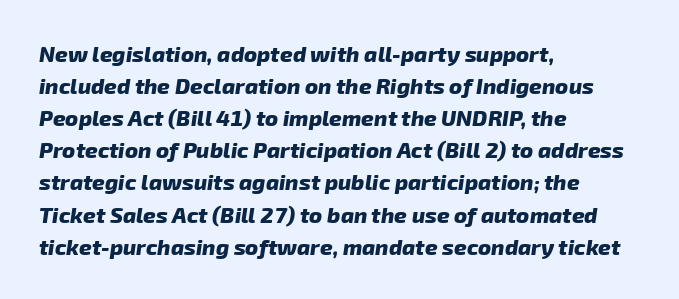
{"bold": "yes", "underline": "no", "align": "left", "line_spacing": "normal", "line_spacing_ratio": 1.46, "letter_spacing": "normal", "letter_spacing_em": 0.0, "glyph_px": 22}
